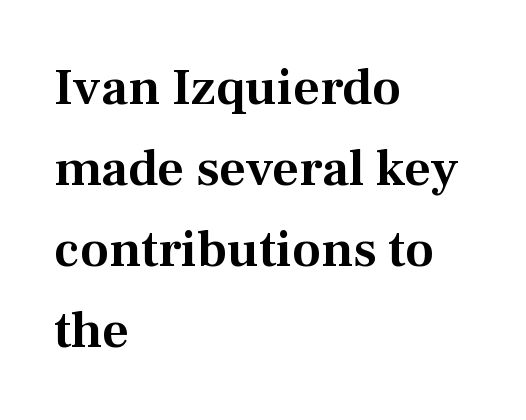
Lines of text with bare space underneath. Teacher's note: observe the even left margin — that is flush-left alignment. Is there much room between lines? A standard amount, neither cramped nor airy. The font's upright variant was chosen for this text. Note the varied advance widths — an 'i' is clearly narrower than an 'm'. Nobody touched the tracking dial on this one.
